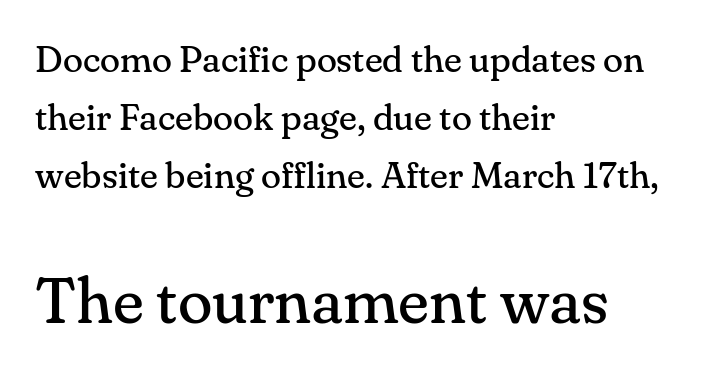
The image shows 64 px regular-weight serif type, upright; set left-aligned, normal line spacing (1.57x), normal letter spacing, not underlined; the second (bottom) block is 1.73x larger; medium stroke contrast and a small x-height.
